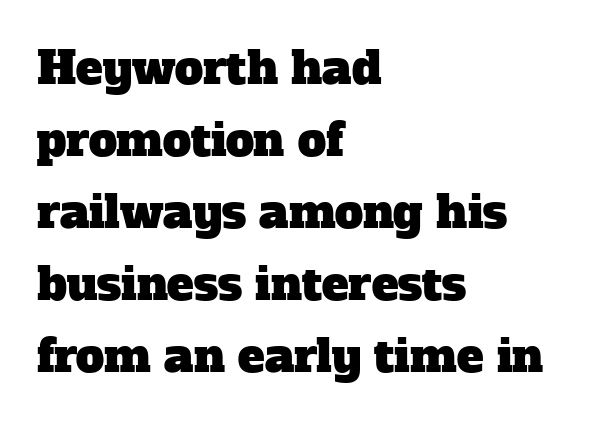
Q: Is the typeface a serif or a sans-serif typeface? A: Serif.
Q: Is the text underlined? A: No.
Q: How is the paragraph aligned? A: Left-aligned.
Q: Is the spacing between letters normal or unusually wide? A: Normal.
Q: Is the spacing between lines tight, normal or loose? A: Normal.
Q: Width (condensed, normal, or wide)? A: Normal.
Q: Stroke contrast? A: Low.
Q: x-height? A: Medium.
Q: Monospaced? A: No.
